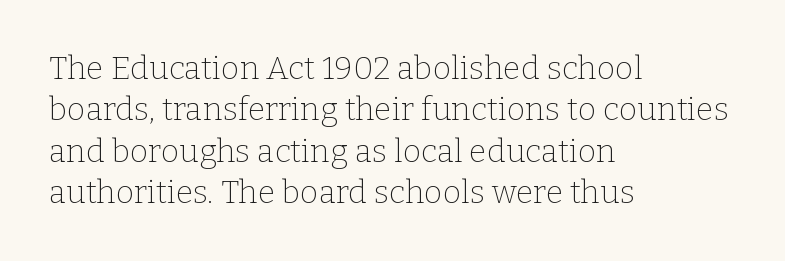
Q: Is the text bold? A: No.
Q: Is the text italic (slanted)? A: No, it is upright.
Q: Is the typeface a serif or a sans-serif typeface? A: Serif.
Q: Is the text underlined? A: No.
Q: How is the paragraph aligned? A: Left-aligned.
Q: Is the spacing between letters normal or unusually wide? A: Normal.
Q: Is the spacing between lines tight, normal or loose? A: Normal.
Q: Width (condensed, normal, or wide)? A: Normal.
Q: Stroke contrast? A: Low.
Q: x-height? A: Medium.
Q: Monospaced? A: No.
